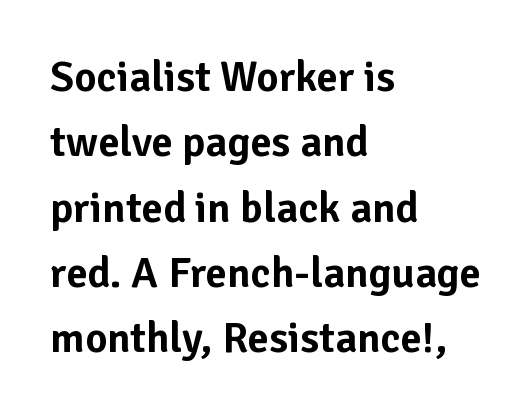
Q: Is the text italic (slanted)? A: No, it is upright.
Q: Is the typeface a serif or a sans-serif typeface? A: Sans-serif.
Q: Is the text underlined? A: No.
Q: How is the paragraph aligned? A: Left-aligned.
Q: Is the spacing between letters normal or unusually wide? A: Normal.
Q: Is the spacing between lines tight, normal or loose? A: Normal.
Q: Width (condensed, normal, or wide)? A: Normal.
Q: Stroke contrast? A: Low.
Q: x-height? A: Medium.
Q: Monospaced? A: No.
